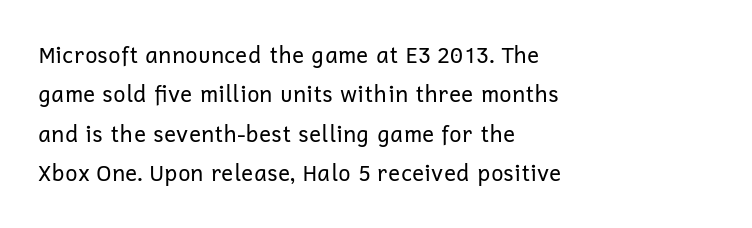
{"italic": "no", "bold": "no", "underline": "no", "align": "left", "line_spacing_ratio": 1.79, "letter_spacing": "normal", "letter_spacing_em": 0.0, "glyph_px": 22}
